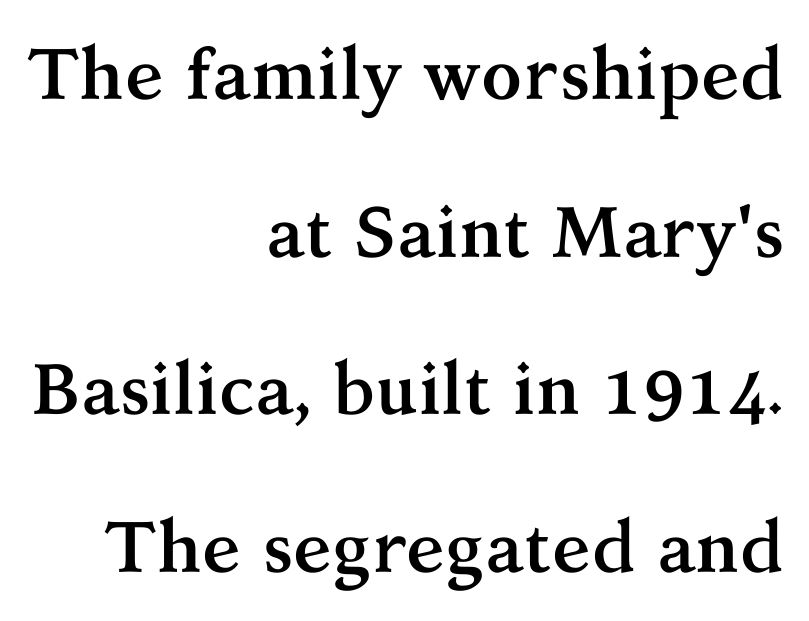
Vertical spacing — loose. Quick note: underline off. Rendered with straight, roman letterforms. The face used here is rendered with its standard letterfit. Think of a printed novel: that variable character pitch is what you see here. A serif font was chosen for this passage.
